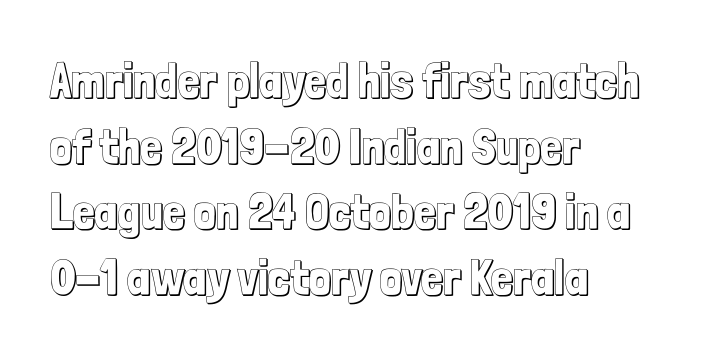
Leading matches the norm, producing a regular column. Unmarked baselines from the first word to the last. Leftover space on each line is placed entirely after the last word. The passage shown has conventional tracking throughout. Vertical strokes here are truly vertical.
